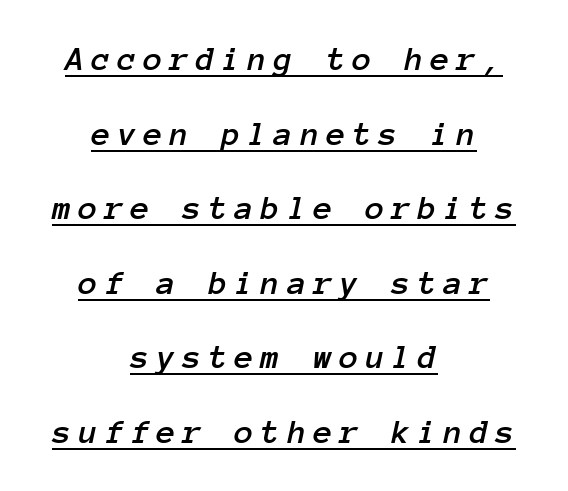
{"italic": "yes", "lean": "right", "slant_degrees": 12, "width": "normal", "stroke_contrast": "low", "x_height": "medium", "monospaced": "yes", "underline": "yes", "align": "center", "line_spacing": "loose", "line_spacing_ratio": 2.13, "letter_spacing": "wide", "letter_spacing_em": 0.2, "glyph_px": 35}
